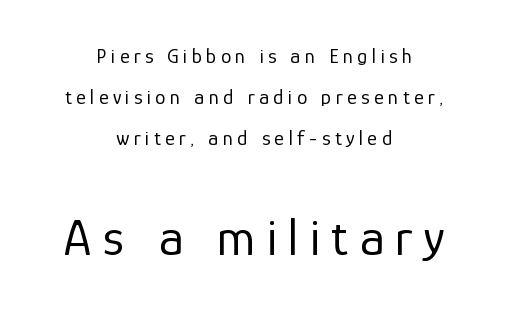
Q: Is the text bold? A: No.
Q: Is the text italic (slanted)? A: No, it is upright.
Q: Is the typeface a serif or a sans-serif typeface? A: Sans-serif.
Q: Is the text underlined? A: No.
Q: How is the paragraph aligned? A: Centered.
Q: Is the spacing between letters normal or unusually wide? A: Unusually wide.
Q: Is the spacing between lines tight, normal or loose? A: Loose.
Q: Which block of text is set in a larger size, the first (top) or the second (bottom)? A: The second (bottom) one.
Q: Width (condensed, normal, or wide)? A: Normal.
Q: Stroke contrast? A: Low.
Q: x-height? A: Medium.
Q: Monospaced? A: No.
